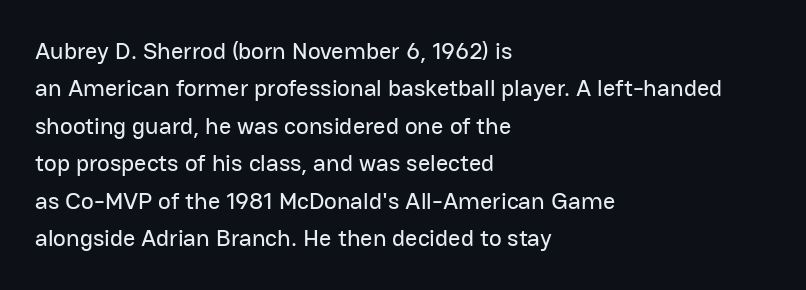
The image shows 24 px text type, upright; set left-aligned, normal line spacing (1.56x), normal letter spacing, not underlined.
